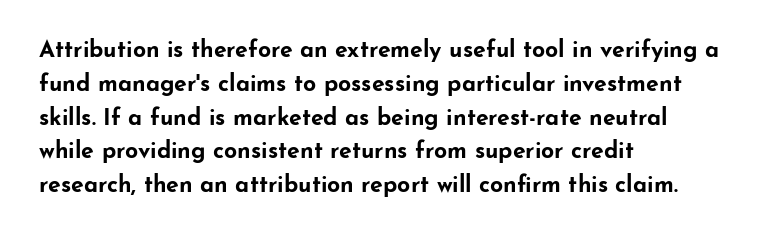
{"italic": "no", "bold": "yes", "underline": "no", "align": "left", "line_spacing": "normal", "line_spacing_ratio": 1.47, "letter_spacing": "normal", "letter_spacing_em": 0.0, "glyph_px": 23}
